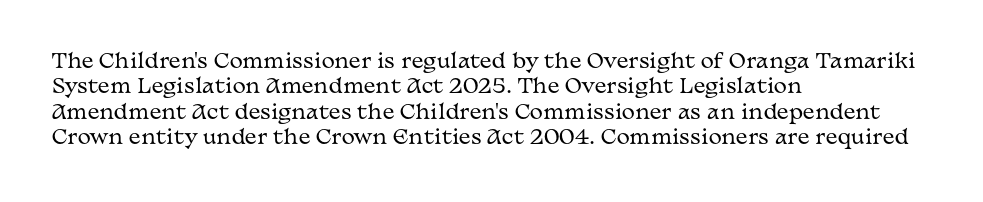
The rows are spaced the way most documents space them. Weight: in the light-to-regular range. Each word holds together tightly as a unit, with standard inter-letter gaps. Nobody drew a line under any word here.
